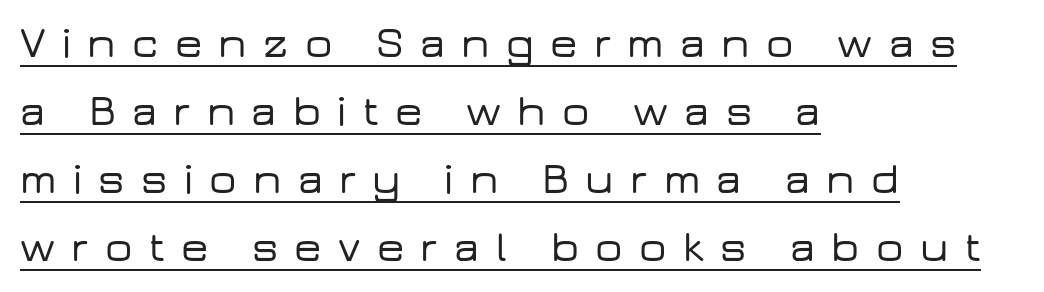
{"serif": "no", "italic": "no", "width": "wide", "stroke_contrast": "low", "x_height": "medium", "monospaced": "no", "underline": "yes", "align": "left", "line_spacing": "normal", "line_spacing_ratio": 1.58, "letter_spacing": "wide", "letter_spacing_em": 0.38, "glyph_px": 43}
